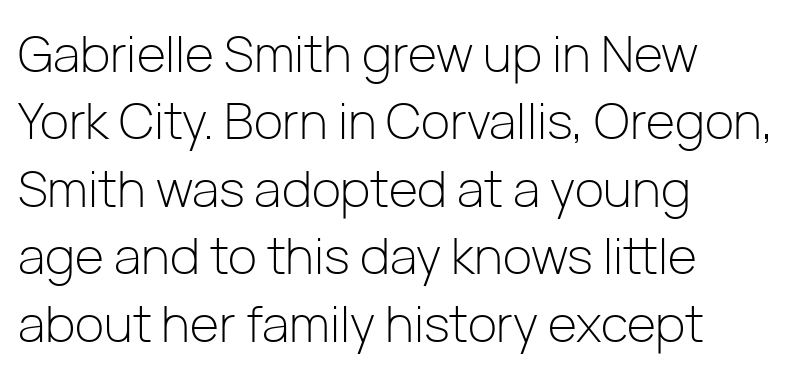
Summary of weight: not heavy and not bold. Grotesque or geometric, the face here clearly has no serifs. Rendered with straight, roman letterforms. The typesetter chose a ragged-right arrangement here. Inter-character spacing is left at the font's built-in metrics. This sample has the flowing, uneven cadence of proportional lettering.
